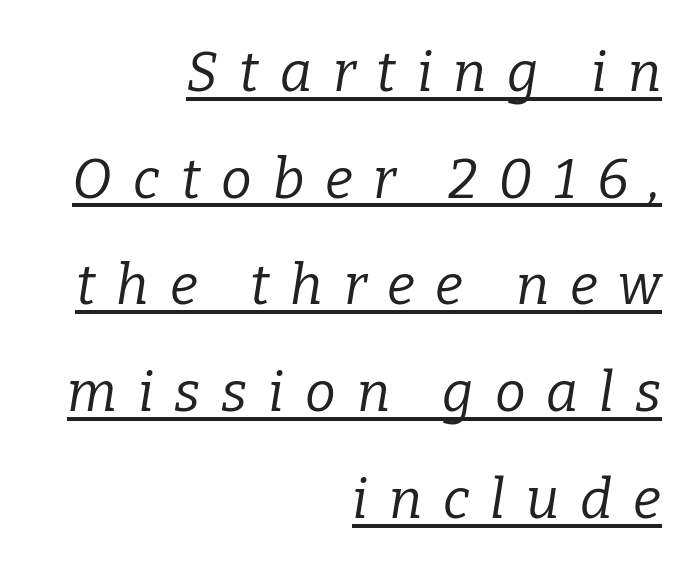
Yep, that's italic — everything's leaning. Here the designer chose a conventional face with non-uniform glyph widths. Tracking value appears strongly positive — letters spread wide. Glance below the letters and you will spot a drawn line. The rendering uses a large line-height, opening up the rows. The passage shown is typeset with a serif family.
